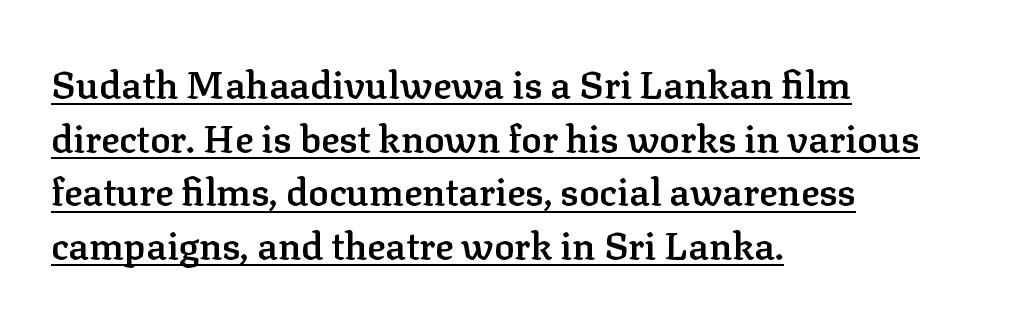
Check where the strokes stop: tiny serifs finish them off. Does a line run under the words? Yes, clearly. Vertically, the passage feels balanced, rows spaced as you'd expect. A typesetter would mark this as roman, not italic. The type is set solid horizontally, with unmodified tracking.
